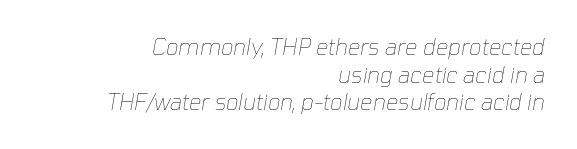
Lines of text with bare space underneath. Notice how the stems are inclined rather than vertical — that's the hallmark of italics. Heaviness? Minimal to ordinary, like unemphasized prose. The rendering anchors every line to the right-hand side. One glance says typical: line gaps are just what's usual. Standard letterfit; no display-style spreading of the glyphs.
